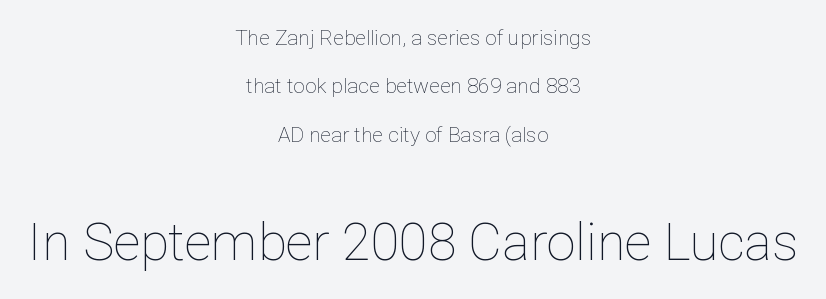
Q: Is the text bold? A: No.
Q: Is the text italic (slanted)? A: No, it is upright.
Q: Is the text underlined? A: No.
Q: How is the paragraph aligned? A: Centered.
Q: Is the spacing between letters normal or unusually wide? A: Normal.
Q: Is the spacing between lines tight, normal or loose? A: Loose.
Q: Which block of text is set in a larger size, the first (top) or the second (bottom)? A: The second (bottom) one.
Q: Width (condensed, normal, or wide)? A: Normal.
Q: Stroke contrast? A: Low.
Q: x-height? A: Medium.
Q: Monospaced? A: No.
